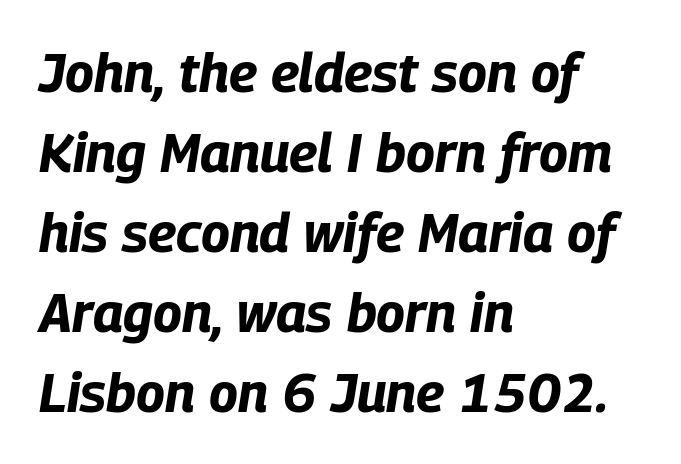
Q: Is the text bold? A: Yes.
Q: Is the text italic (slanted)? A: Yes, it leans right by about 9 degrees.
Q: Is the text underlined? A: No.
Q: How is the paragraph aligned? A: Left-aligned.
Q: Is the spacing between letters normal or unusually wide? A: Normal.
Q: Is the spacing between lines tight, normal or loose? A: Normal.
Q: Width (condensed, normal, or wide)? A: Condensed.
Q: Stroke contrast? A: Low.
Q: x-height? A: Large.
Q: Monospaced? A: No.
